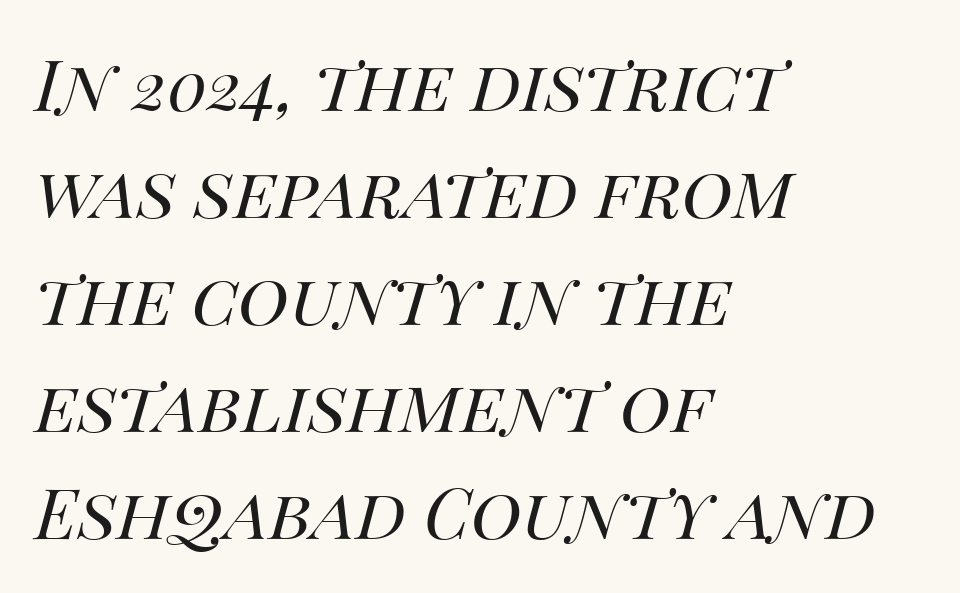
Every character sits at an angle, as italics do. Students, observe: this is what conventionally led text looks like. Descenders are the only things crossing below the line. Visually the block forms a straight wall on the left and a jagged coastline on the right. Nobody touched the tracking dial on this one.
